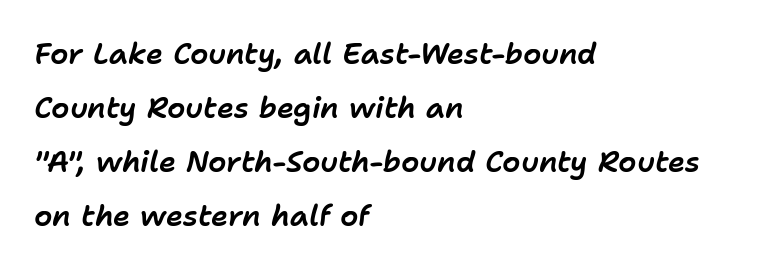
The image shows 29 px text type, italic (leaning right); set left-aligned, line spacing 1.86x, normal letter spacing, not underlined; low stroke contrast and a medium x-height.
